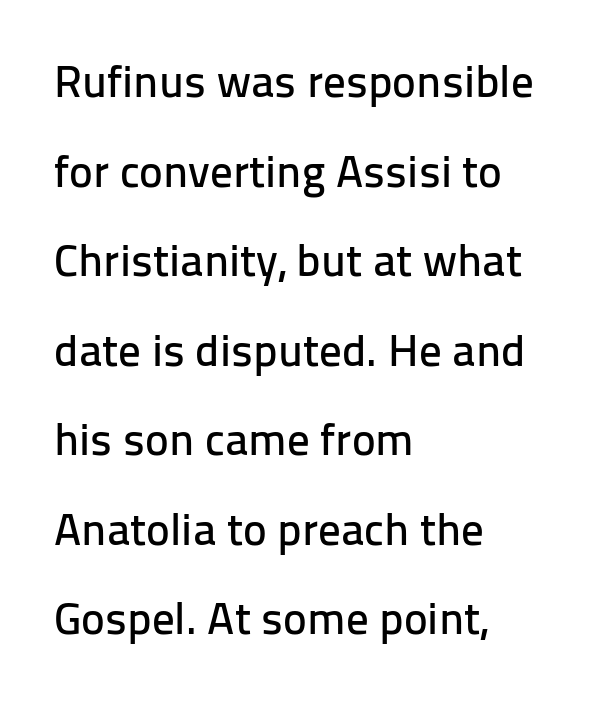
One glance says open: line gaps are wider than usual. Rule under the text: the space is simply empty. The glyphs in this specimen are sans serif. Nothing unusual about the tracking: characters are spaced as the font intends.
